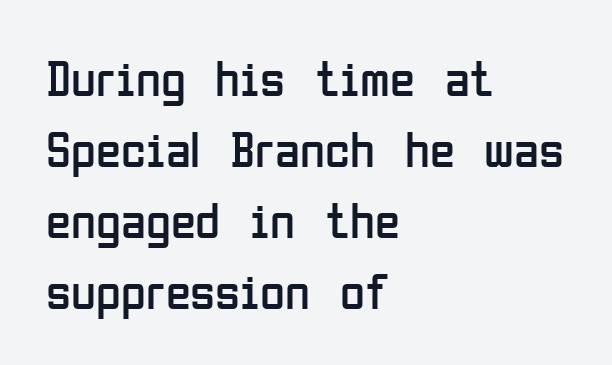
Q: Is the text bold? A: No.
Q: Is the text italic (slanted)? A: No, it is upright.
Q: Is the typeface a serif or a sans-serif typeface? A: Sans-serif.
Q: Is the text underlined? A: No.
Q: How is the paragraph aligned? A: Left-aligned.
Q: Is the spacing between letters normal or unusually wide? A: Normal.
Q: Is the spacing between lines tight, normal or loose? A: Normal.
Q: Width (condensed, normal, or wide)? A: Condensed.
Q: Stroke contrast? A: Low.
Q: x-height? A: Medium.
Q: Monospaced? A: No.
